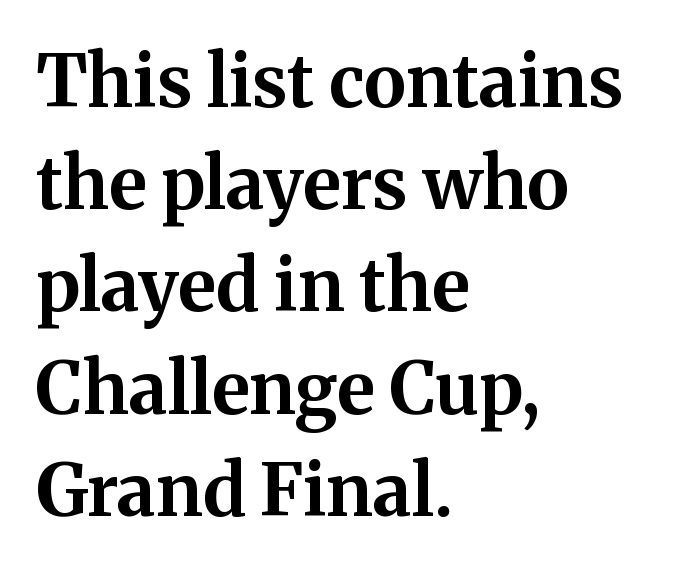
Compared with a centered layout, this one pins lines to the left instead. This block has exactly the height ordinary leading produces. Every character sits straight up, as roman type does. Looks like regular typesetting: each glyph gets only the width it needs. Decoration check: the copy has no underline.
